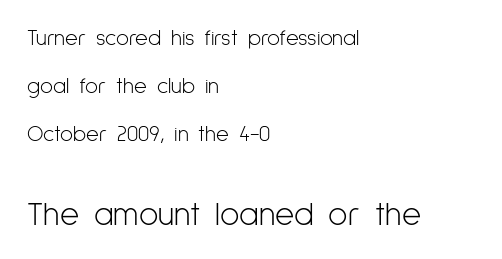
The image shows 33 px light, condensed sans-serif type, upright; set left-aligned, loose line spacing (2.19x), normal letter spacing, not underlined; the second (bottom) block is 1.5x larger; low stroke contrast and a medium x-height.
